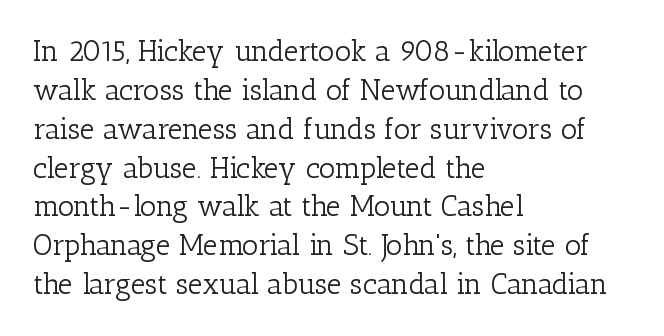
{"serif": "yes", "italic": "no", "bold": "no", "weight": "light", "width": "normal", "stroke_contrast": "low", "x_height": "medium", "monospaced": "no", "underline": "no", "align": "left", "line_spacing": "normal", "line_spacing_ratio": 1.34, "letter_spacing": "normal", "letter_spacing_em": 0.0, "glyph_px": 29}
